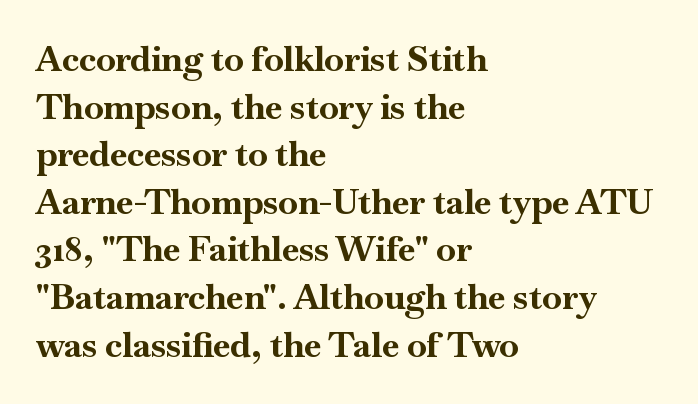
The image shows 35 px bold serif type, upright; set left-aligned, normal line spacing (1.36x), normal letter spacing, not underlined; high stroke contrast and a small x-height.
